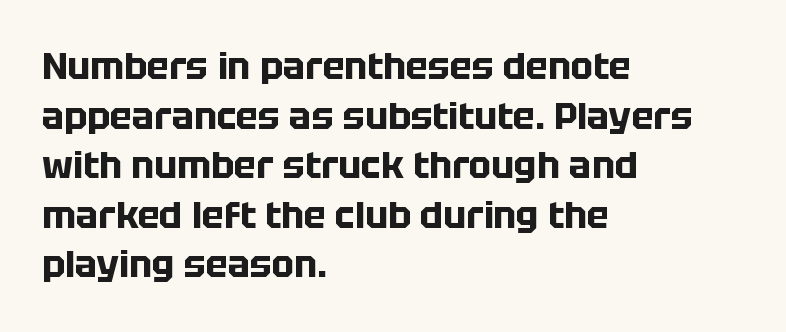
A typesetter would call this leading conventional body-copy spacing. The rag falls on the right side of this text block. The passage shown is typed in a proportional face where columns would drift. The font family rendered here belongs to the sans-serif group. A bare baseline throughout the passage.
